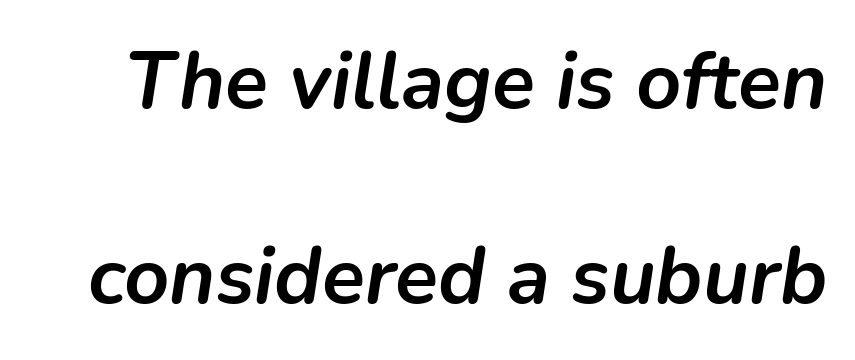
Q: Is the text bold? A: Yes.
Q: Is the text italic (slanted)? A: Yes, it leans right by about 9 degrees.
Q: Is the text underlined? A: No.
Q: Is the spacing between letters normal or unusually wide? A: Normal.
Q: Is the spacing between lines tight, normal or loose? A: Loose.
Q: Width (condensed, normal, or wide)? A: Normal.
Q: Stroke contrast? A: Low.
Q: x-height? A: Medium.
Q: Monospaced? A: No.
